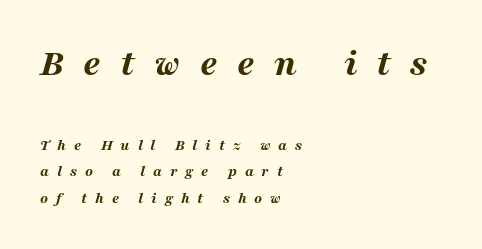
The image shows 39 px bold, wide type, italic (leaning right); set left-aligned, normal line spacing (1.64x), unusually wide letter spacing (+0.49 em), not underlined; the first (top) block is 2.44x larger; medium stroke contrast and a medium x-height.
